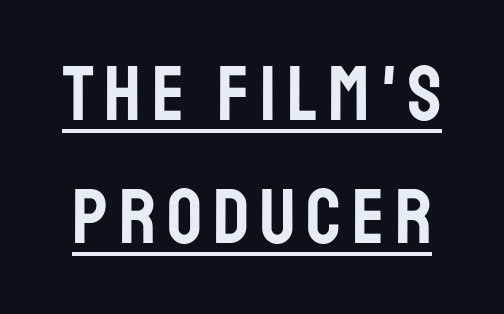
{"serif": "no", "italic": "no", "width": "condensed", "stroke_contrast": "low", "x_height": "large", "monospaced": "no", "underline": "yes", "line_spacing": "normal", "line_spacing_ratio": 1.6, "glyph_px": 77}
